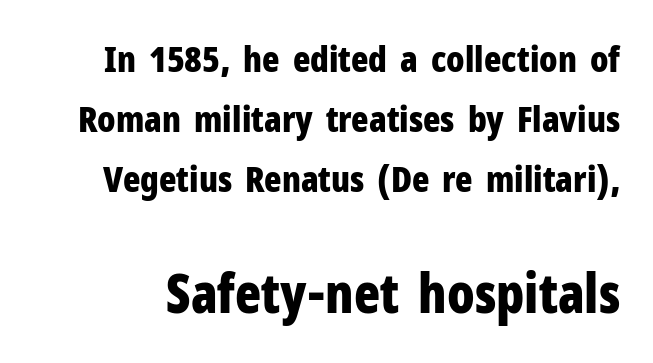
The image shows 54 px bold, condensed sans-serif type, upright; set normal line spacing (1.66x), normal letter spacing, not underlined; the second (bottom) block is 1.5x larger; low stroke contrast and a medium x-height.
